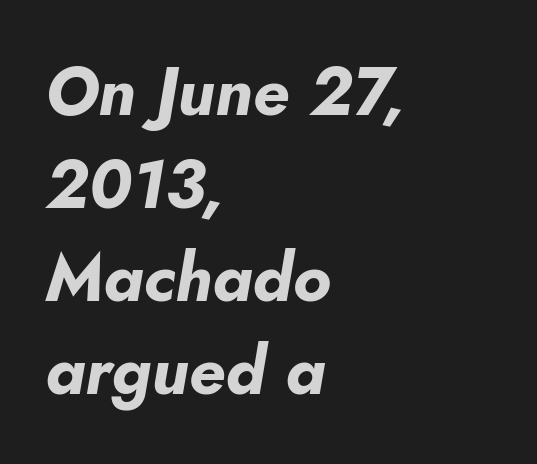
{"italic": "yes", "lean": "right", "slant_degrees": 10, "bold": "yes", "weight": "bold", "width": "normal", "stroke_contrast": "low", "x_height": "small", "monospaced": "no", "underline": "no", "align": "left", "line_spacing": "normal", "line_spacing_ratio": 1.39, "letter_spacing": "normal", "letter_spacing_em": 0.0, "glyph_px": 67}
